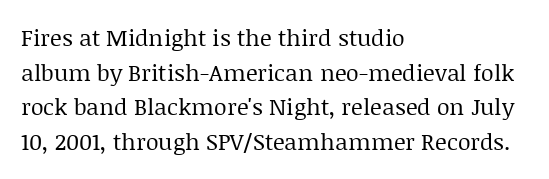
Vertical strokes here are truly vertical. Is the block centered? No — it sits flush against the left margin. Standard letterfit; no display-style spreading of the glyphs. This is not heavy type; no bold has been used.
